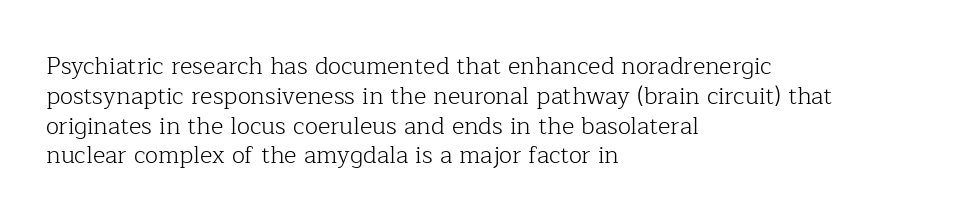
{"italic": "no", "bold": "no", "underline": "no", "align": "left", "line_spacing_ratio": 1.24, "letter_spacing": "normal", "letter_spacing_em": 0.0, "glyph_px": 24}
